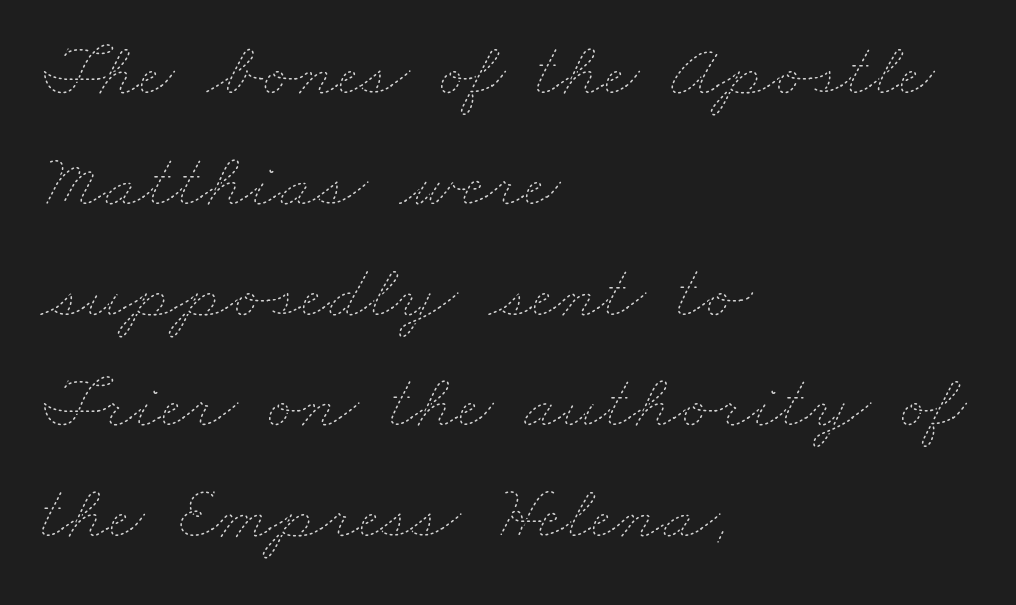
If you drew a ruler down the left edge, every line would touch it. Students, note that the glyphs here touch the page at normal intervals. The passage shown is typed in a proportional face where columns would drift. The rows are spaced the way most documents space them. These glyphs show unthickened strokes, regular width or finer.
